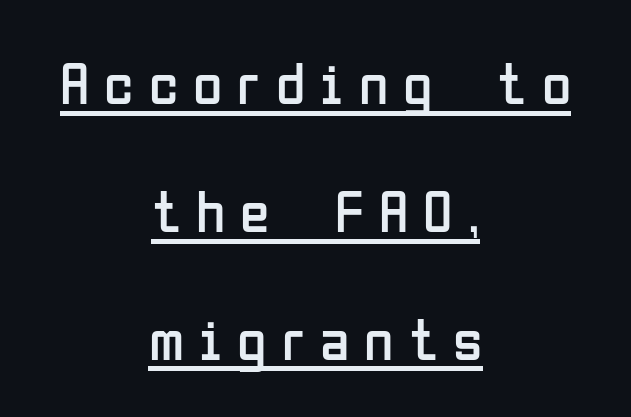
The image shows 60 px regular-weight, condensed sans-serif type, upright; set centered, loose line spacing (2.13x), unusually wide letter spacing (+0.25 em), underlined; low stroke contrast and a medium x-height.
